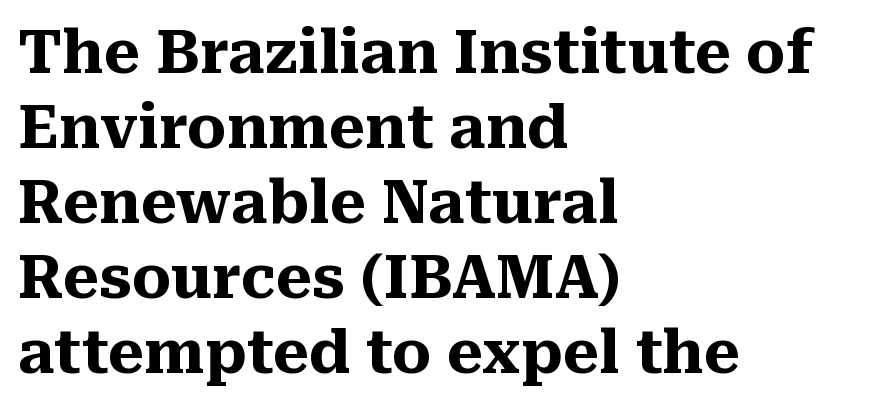
In CSS terms this would be text-align: left. Rule under the text: the space is simply empty. Do the characters align in a grid? No, the font is proportional. Letter spacing: default.
